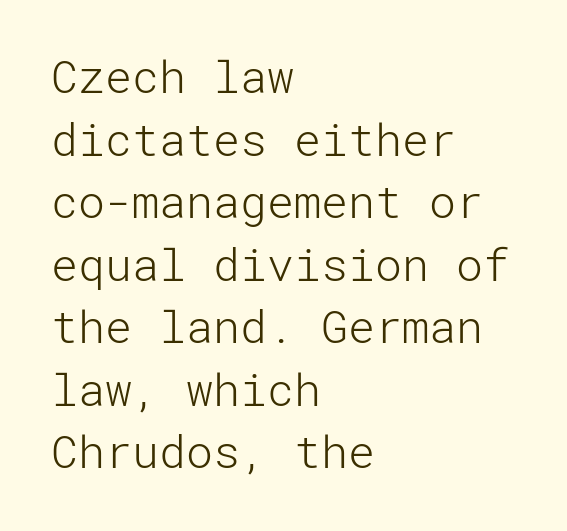
{"serif": "no", "italic": "no", "bold": "no", "weight": "light", "width": "normal", "stroke_contrast": "low", "x_height": "medium", "underline": "no", "align": "left", "line_spacing": "normal", "line_spacing_ratio": 1.39, "letter_spacing": "normal", "letter_spacing_em": 0.0, "glyph_px": 45}
